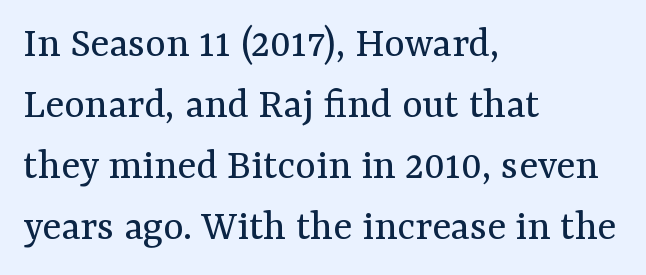
Q: Is the text bold? A: No.
Q: Is the text italic (slanted)? A: No, it is upright.
Q: Is the typeface a serif or a sans-serif typeface? A: Serif.
Q: Is the text underlined? A: No.
Q: How is the paragraph aligned? A: Left-aligned.
Q: Is the spacing between letters normal or unusually wide? A: Normal.
Q: Is the spacing between lines tight, normal or loose? A: Normal.
Q: Width (condensed, normal, or wide)? A: Normal.
Q: Stroke contrast? A: Medium.
Q: x-height? A: Medium.
Q: Monospaced? A: No.
